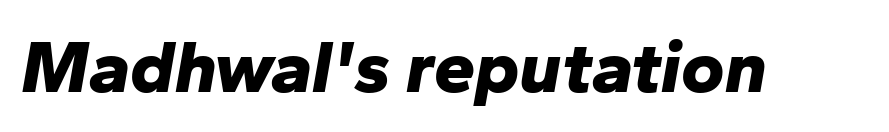
The image shows 74 px bold type, italic (leaning right); set normal letter spacing, not underlined; low stroke contrast and a medium x-height.
